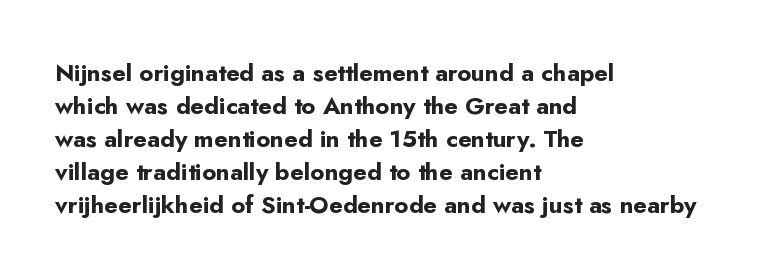
The tracking reads as untouched default to a designer's eye. Check the space under the baseline: it is left empty. The letters stand straight up with perfectly vertical stems. Each line starts at the same left margin while the right side varies. Weight check: bold — yes, fully. These lines sit exactly where default settings would place them.
